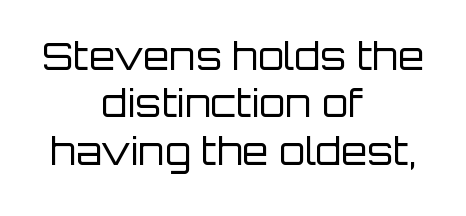
Vertical spacing — default. No extra ink here — the face is not bold. Is there any slant? The stems are plumb. Type style note: lacks serifs. The face used here is rendered with its standard letterfit. Think of a printed novel: that variable character pitch is what you see here.
